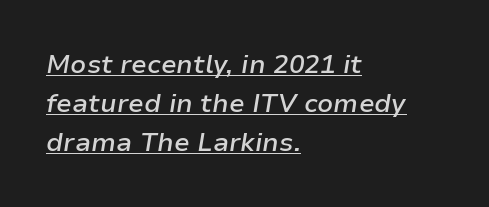
{"italic": "yes", "lean": "right", "slant_degrees": 9, "bold": "semi", "underline": "yes", "align": "left", "line_spacing": "normal", "line_spacing_ratio": 1.5, "letter_spacing": "normal", "letter_spacing_em": 0.0, "glyph_px": 26}
